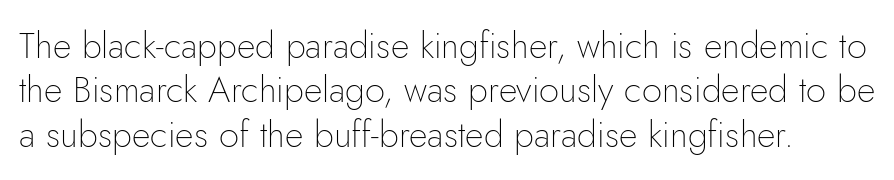
Caption: face not bold, strokes unweighted. This sample has the flowing, uneven cadence of proportional lettering. The baseline area is clear. Unlike italic type, these characters show no tilt at all. These lines are composed in type without serifs. Tracking here is standard; glyphs follow each other at the usual distance.
